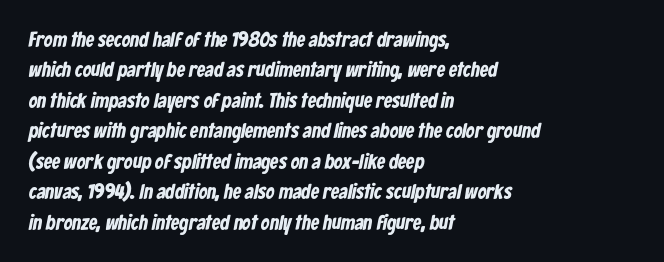
The space directly below the letters is spotless. These lines keep a tight, regular rhythm from letter to letter. Each glyph is drawn with heavy, bold strokes. Leading matches the norm, producing a regular column. Short and long lines alike share a common starting point at left.
